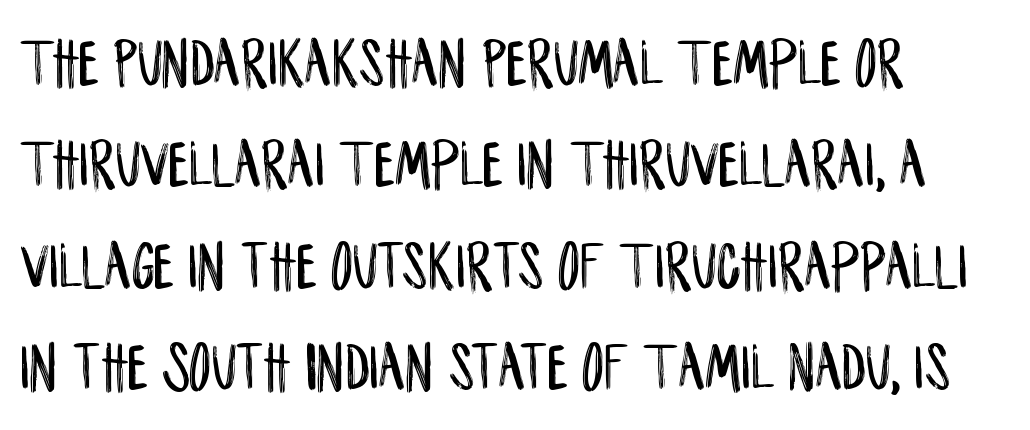
{"serif": "no", "italic": "no", "width": "condensed", "stroke_contrast": "low", "x_height": "large", "monospaced": "no", "underline": "no", "align": "left", "line_spacing": "normal", "line_spacing_ratio": 1.45, "letter_spacing": "normal", "letter_spacing_em": 0.0, "glyph_px": 70}
